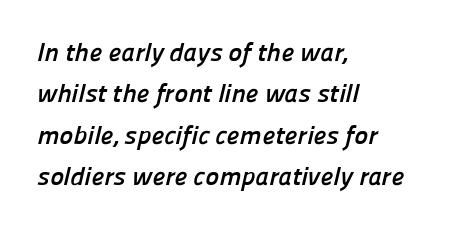
Q: Is the text bold? A: Yes.
Q: Is the text underlined? A: No.
Q: How is the paragraph aligned? A: Left-aligned.
Q: Is the spacing between letters normal or unusually wide? A: Normal.
Q: Is the spacing between lines tight, normal or loose? A: Normal.
